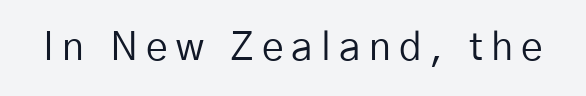
{"serif": "no", "italic": "no", "bold": "no", "weight": "regular", "width": "normal", "stroke_contrast": "low", "x_height": "medium", "monospaced": "no", "underline": "no", "letter_spacing": "wide", "letter_spacing_em": 0.21, "glyph_px": 39}
